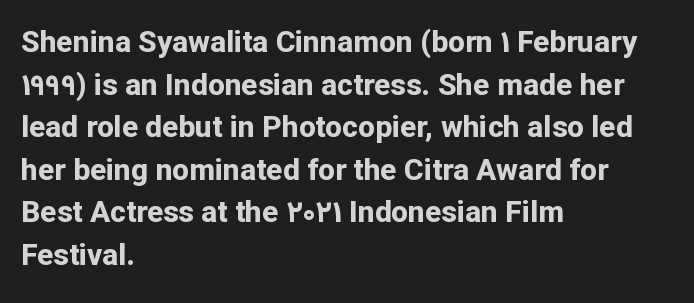
A dark, heavy texture on the line: the type is bold. Visually the block forms a straight wall on the left and a jagged coastline on the right. This rendering leaves character spacing at its baseline value. Think of a printed novel: that variable character pitch is what you see here. Rule under the text: the space is simply empty.
